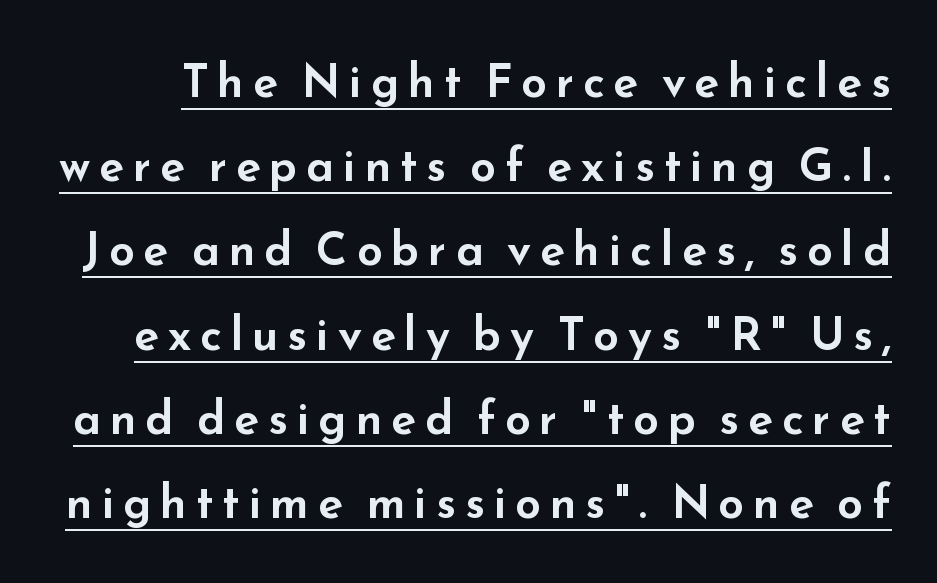
{"serif": "no", "italic": "no", "width": "wide", "stroke_contrast": "low", "x_height": "small", "monospaced": "no", "underline": "yes", "line_spacing_ratio": 1.83, "glyph_px": 46}
